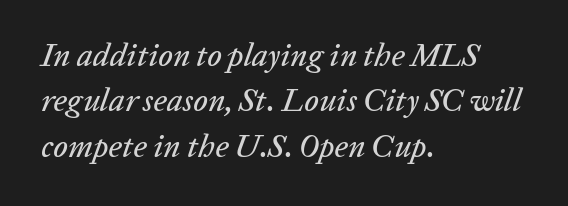
Q: Is the text italic (slanted)? A: Yes, it leans right by about 20 degrees.
Q: Is the text underlined? A: No.
Q: How is the paragraph aligned? A: Left-aligned.
Q: Is the spacing between letters normal or unusually wide? A: Normal.
Q: Is the spacing between lines tight, normal or loose? A: Normal.
Q: Width (condensed, normal, or wide)? A: Normal.
Q: Stroke contrast? A: Low.
Q: x-height? A: Medium.
Q: Monospaced? A: No.
